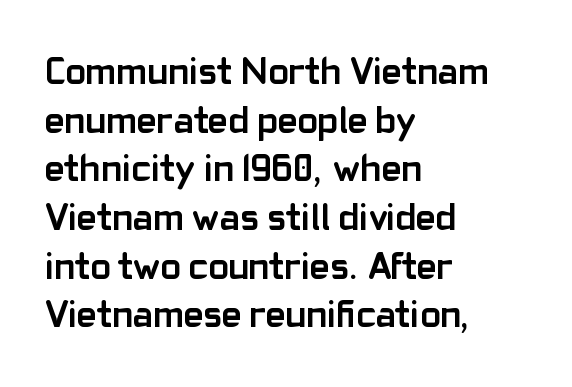
Q: Is the text bold? A: Yes.
Q: Is the text italic (slanted)? A: No, it is upright.
Q: Is the typeface a serif or a sans-serif typeface? A: Sans-serif.
Q: Is the text underlined? A: No.
Q: How is the paragraph aligned? A: Left-aligned.
Q: Is the spacing between letters normal or unusually wide? A: Normal.
Q: Is the spacing between lines tight, normal or loose? A: Normal.
Q: Width (condensed, normal, or wide)? A: Normal.
Q: Stroke contrast? A: Low.
Q: x-height? A: Medium.
Q: Monospaced? A: No.
